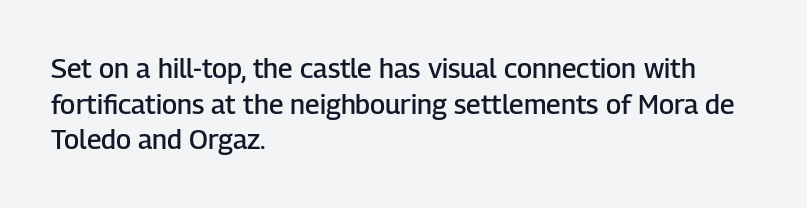
The image shows 27 px text type, upright; set left-aligned, normal line spacing (1.32x), normal letter spacing, not underlined.
